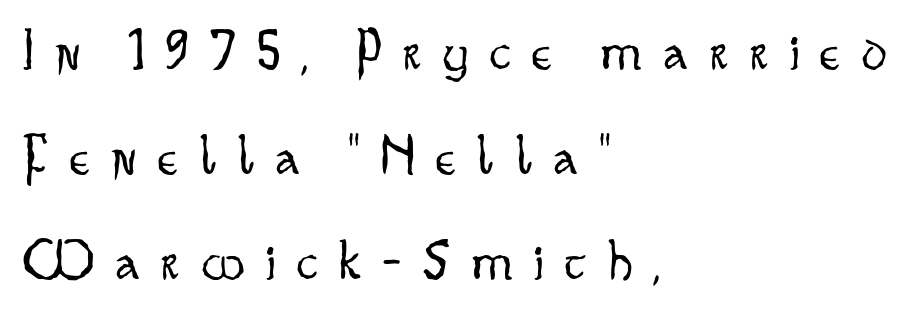
The image shows 57 px light, condensed sans-serif type, upright; set left-aligned, line spacing 1.84x, unusually wide letter spacing (+0.39 em), not underlined; low stroke contrast and a small x-height.
